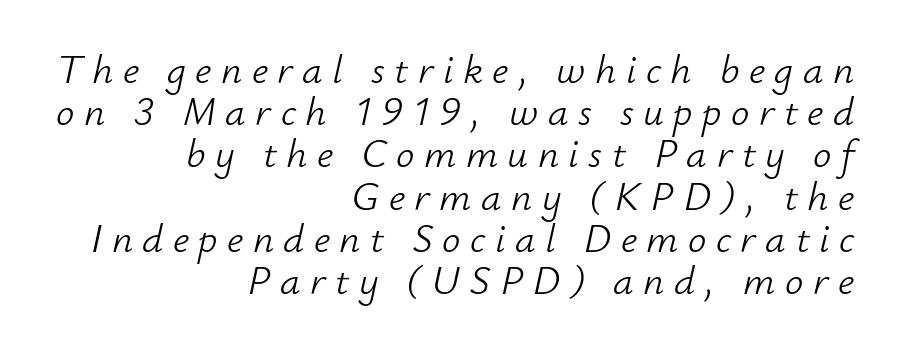
The image shows 41 px light type, italic (leaning right); set right-aligned, tight line spacing (1.03x), unusually wide letter spacing (+0.23 em), not underlined; low stroke contrast and a small x-height.
